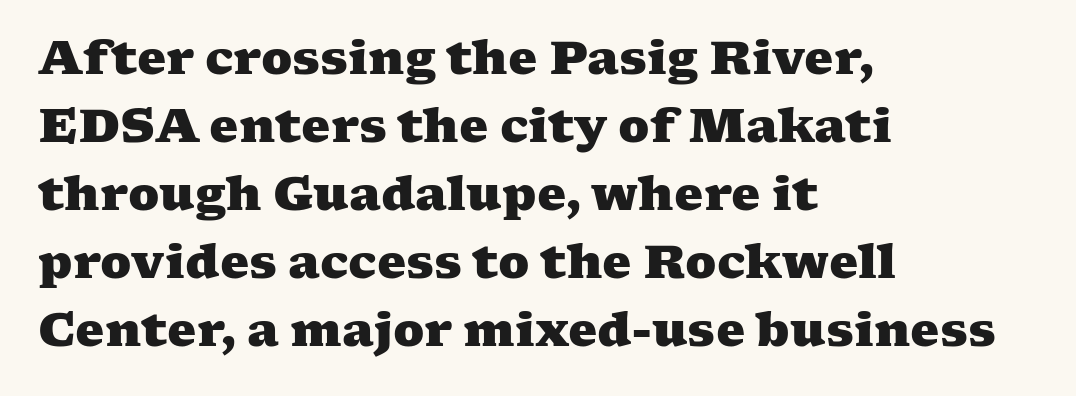
Vertical spacing — default. Compared with typical body copy, the letter spacing here is the same. The space directly below the letters is spotless. Emphasis by weight is at full strength: bold. If you drew a ruler down the left edge, every line would touch it. Observe the serifs anchoring each vertical stroke in this sample.
